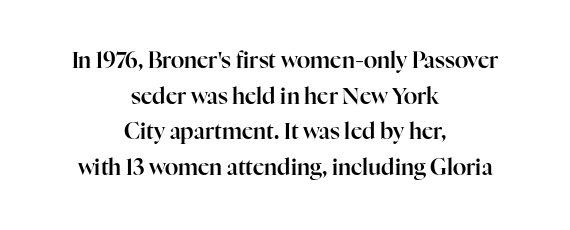
The paragraph shown floats in the horizontal middle. Descenders hang freely into open space. The lines sit at an ordinary, default distance from one another. Look at the tracking — it's just the regular setting, nothing added. Tall strokes in this sample are plumb rather than angled.
